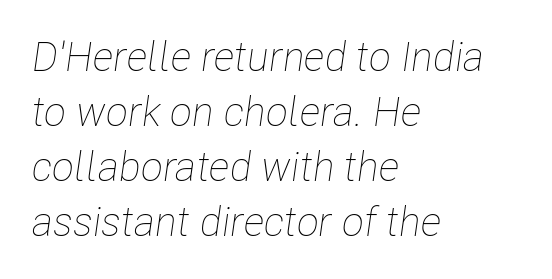
The letters advance in unequal steps, a hallmark of proportional type. Nobody drew a line under any word here. This is not heavy type; no bold has been used. Short and long lines alike share a common starting point at left. Tracking value appears to be zero — textbook default spacing.
